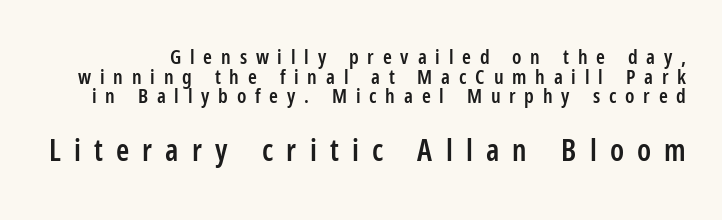
{"serif": "no", "italic": "no", "bold": "semi", "weight": "semibold", "width": "condensed", "stroke_contrast": "low", "x_height": "medium", "monospaced": "no", "underline": "no", "line_spacing": "tight", "line_spacing_ratio": 0.98, "letter_spacing": "wide", "letter_spacing_em": 0.44, "larger_block": "second", "size_ratio": 1.5, "glyph_px": 30}
